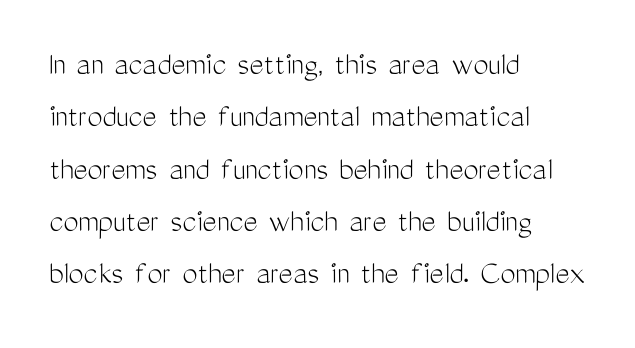
The image shows 34 px light, condensed sans-serif type, upright; set left-aligned, normal line spacing (1.54x), normal letter spacing, not underlined; medium stroke contrast and a medium x-height.
